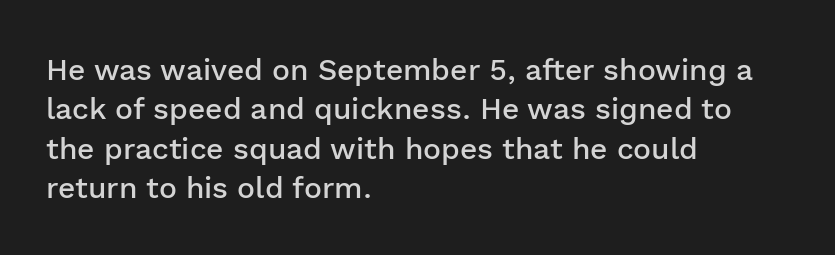
The image shows 30 px semibold sans-serif type, upright; set left-aligned, normal line spacing (1.31x), normal letter spacing, not underlined; low stroke contrast and a medium x-height.
